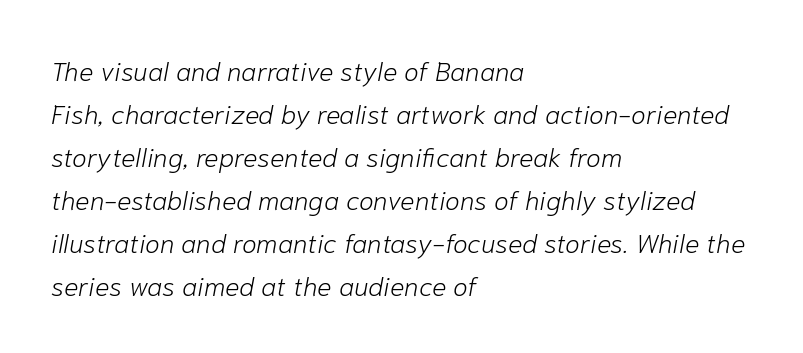
These lines keep a tight, regular rhythm from letter to letter. Weight: regular or lighter. The setting favours the left margin, as ordinary paragraphs usually do. Observe the lean: these are italic letterforms. Lines of text with bare space underneath. The space between consecutive lines is moderate.
